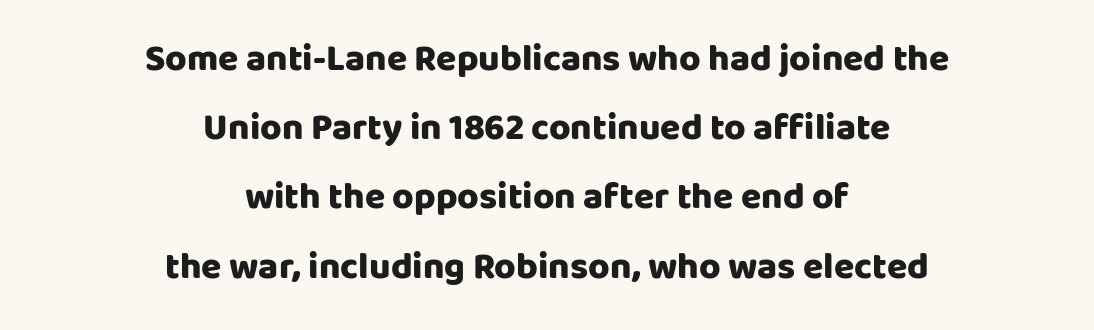
Q: Is the text bold? A: Yes.
Q: Is the text italic (slanted)? A: No, it is upright.
Q: Is the typeface a serif or a sans-serif typeface? A: Sans-serif.
Q: Is the text underlined? A: No.
Q: How is the paragraph aligned? A: Centered.
Q: Is the spacing between letters normal or unusually wide? A: Normal.
Q: Width (condensed, normal, or wide)? A: Normal.
Q: Stroke contrast? A: Low.
Q: x-height? A: Large.
Q: Monospaced? A: No.
